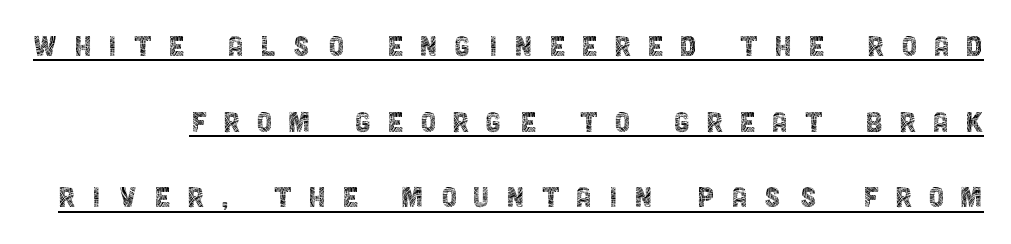
Stroke terminals: plain, sans-serif. Each line of the rendering has a horizontal stroke beneath the glyphs. This is roman type, the default non-slanted kind. Observe the wide spacing: letters keep a clear distance from each other. The passage shown is typed in a proportional face where columns would drift.
